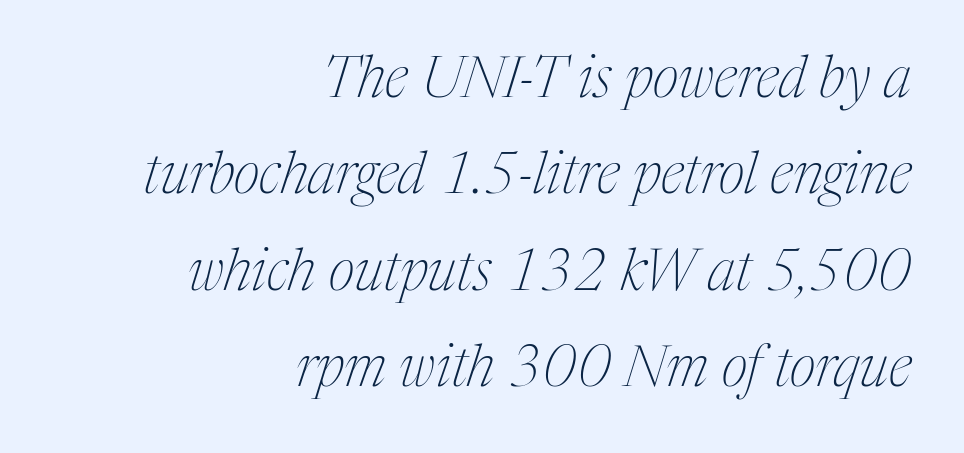
Glyph-to-glyph distance matches everyday printed text. Quick note: italic. The space beneath each line is pristine and unruled. This sample has the flowing, uneven cadence of proportional lettering. The rendering anchors every line to the right-hand side.
